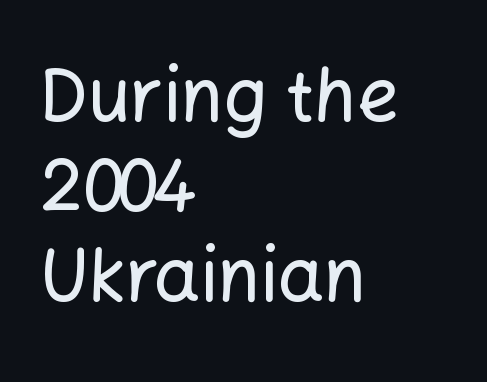
Q: Is the text italic (slanted)? A: No, it is upright.
Q: Is the typeface a serif or a sans-serif typeface? A: Sans-serif.
Q: Is the text underlined? A: No.
Q: How is the paragraph aligned? A: Left-aligned.
Q: Is the spacing between letters normal or unusually wide? A: Normal.
Q: Width (condensed, normal, or wide)? A: Normal.
Q: Stroke contrast? A: Low.
Q: x-height? A: Medium.
Q: Monospaced? A: No.
